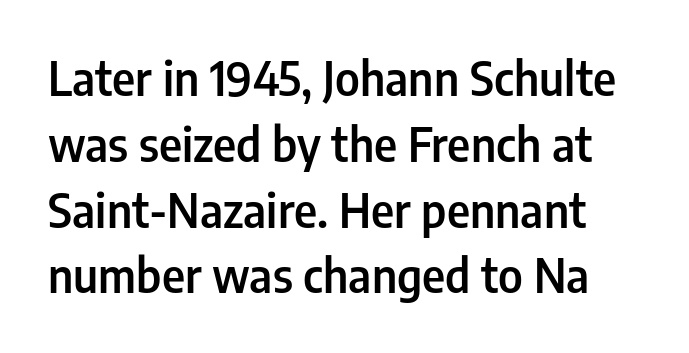
The characters look somewhat weighty, a semibold short of true bold. The block of text has a typical density, with ordinary space between rows. Look at the bottom of the vertical strokes: they stop flat, with no serifs. Is there any slant? The stems are plumb. Is the letter spacing exaggerated? No — it looks like the ordinary default. Beneath every word, the page is bare.
